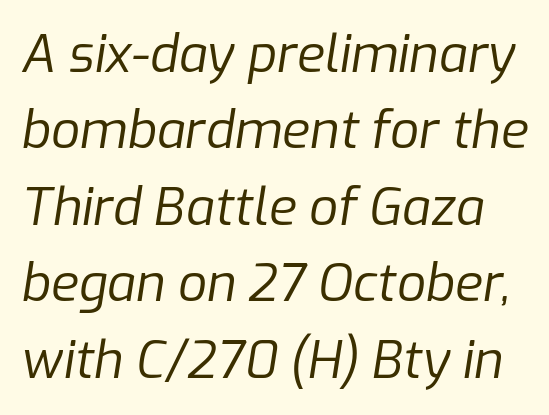
Q: Is the text bold? A: No.
Q: Is the text italic (slanted)? A: Yes, it leans right by about 9 degrees.
Q: Is the text underlined? A: No.
Q: Is the spacing between letters normal or unusually wide? A: Normal.
Q: Is the spacing between lines tight, normal or loose? A: Normal.
Q: Width (condensed, normal, or wide)? A: Normal.
Q: Stroke contrast? A: Low.
Q: x-height? A: Medium.
Q: Monospaced? A: No.
